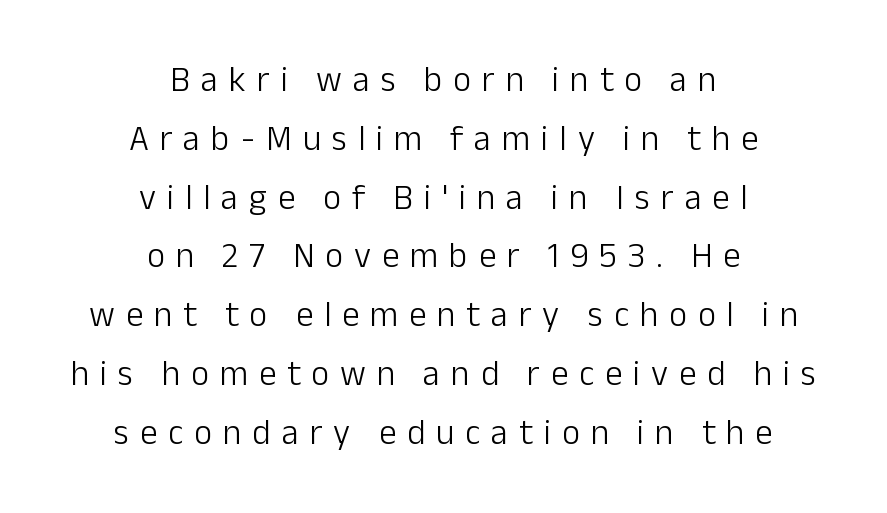
Quick note: underline off. Visually the block forms a symmetrical silhouette, jagged on both flanks. The glyphs in this specimen are sans serif. The rendering uses natural spacing where letterforms have individual widths. Counters stay open thanks to moderate or lighter strokes.
